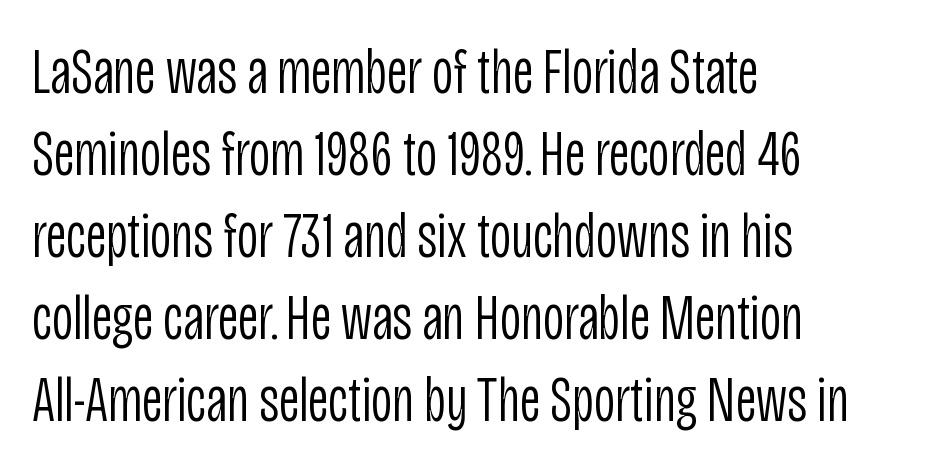
The image shows 65 px light, condensed sans-serif type, upright; set left-aligned, normal line spacing (1.26x), normal letter spacing, not underlined; low stroke contrast and a large x-height.
